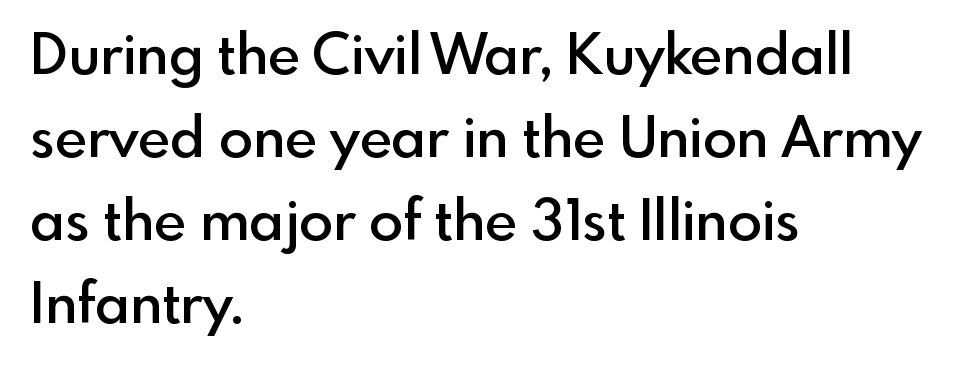
Rows of type keep a routine distance in the vertical direction. A sans-serif font was chosen for this passage. The sample has been set in demibold, a notch under bold. The paragraph has a hard left edge and a soft right edge.
